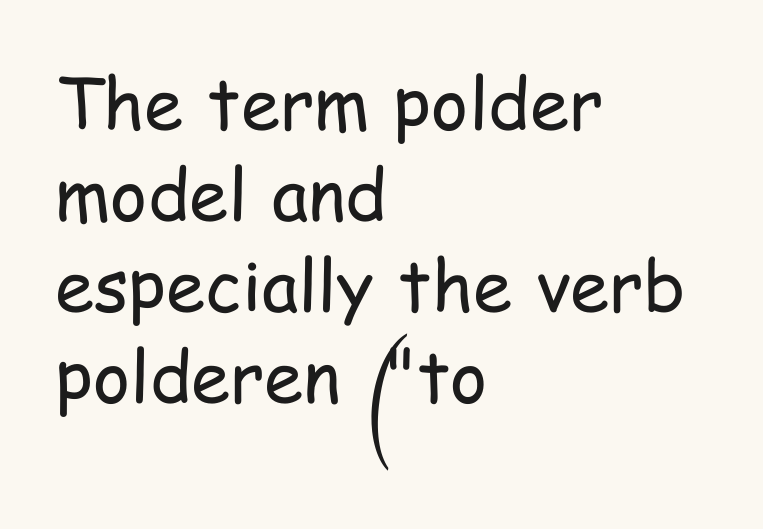
Weight: not bold — regular or lighter. Leading matches the norm, producing a regular column. This rendering uses left alignment, leaving the right contour irregular. Between one letter and the next there's only the usual sliver of space. These lines are rendered in a variable-pitch font.
